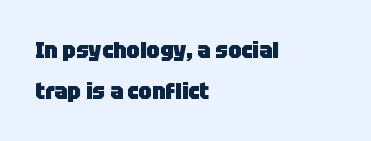
Caption: standard tracking, unaltered. This is roman type, the default non-slanted kind. Strokes here are thick enough to call this a true bold. Descenders are the only things crossing below the line. Typeset ragged right — the left edge is the straight one.
